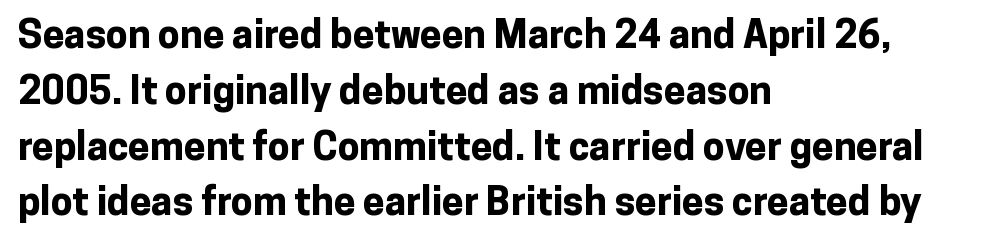
Upright lettering throughout. Reading down the block, your eye returns to a fixed left position each line. Compared with typical paragraphs, the rows here are spaced about the same. You could call the tracking neutral — neither tight nor loose. Has an underline been added? It has not.
